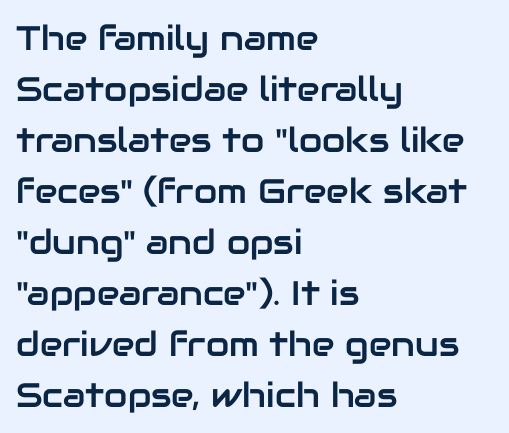
Q: Is the text italic (slanted)? A: No, it is upright.
Q: Is the typeface a serif or a sans-serif typeface? A: Sans-serif.
Q: Is the text underlined? A: No.
Q: How is the paragraph aligned? A: Left-aligned.
Q: Is the spacing between letters normal or unusually wide? A: Normal.
Q: Is the spacing between lines tight, normal or loose? A: Normal.
Q: Width (condensed, normal, or wide)? A: Normal.
Q: Stroke contrast? A: Low.
Q: x-height? A: Medium.
Q: Monospaced? A: No.
